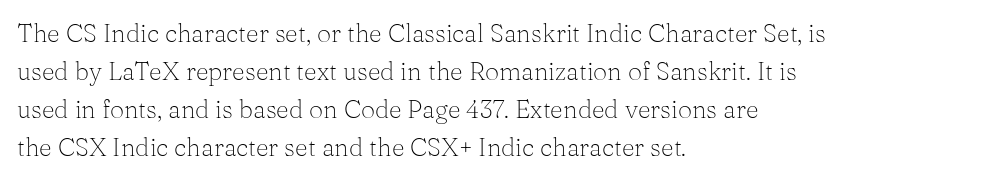
The font's upright variant was chosen for this text. The specimen omits any rule beneath the text block's lines. All the whitespace from short lines collects on the right. Tracking here is standard; glyphs follow each other at the usual distance.
